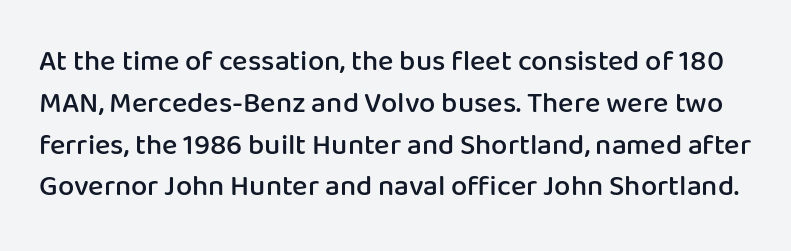
Posture: straight, roman, zero tilt. The space directly below the letters is spotless. Is the type bold? Partly — it's a semibold, heavier than regular but not fully bold. Interline gaps are of average width in this sample. The font family rendered here belongs to the sans-serif group. Do the characters align in a grid? No, the font is proportional.
